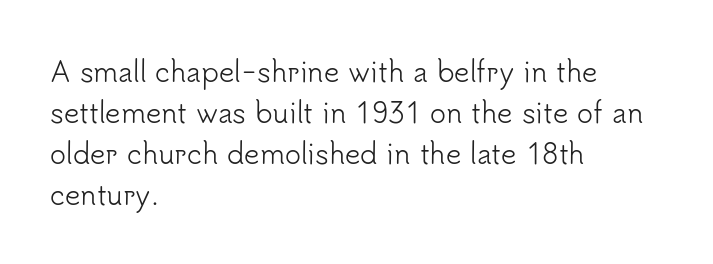
Q: Is the text bold? A: No.
Q: Is the text italic (slanted)? A: No, it is upright.
Q: Is the text underlined? A: No.
Q: How is the paragraph aligned? A: Left-aligned.
Q: Is the spacing between letters normal or unusually wide? A: Normal.
Q: Is the spacing between lines tight, normal or loose? A: Normal.
